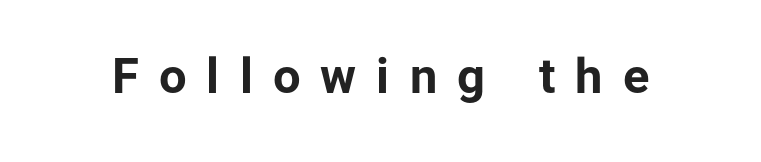
In terms of letterspacing, this is a distinctly airy, spread setting. Any mark beneath the type? The region is blank. Is this a fixed-width face? No — the glyphs have proportional, varying widths. The typesetting leans heavy: a genuine bold. This is the regular roman posture of the typeface. Check where the strokes stop: nothing finishes them off — pure sans.
